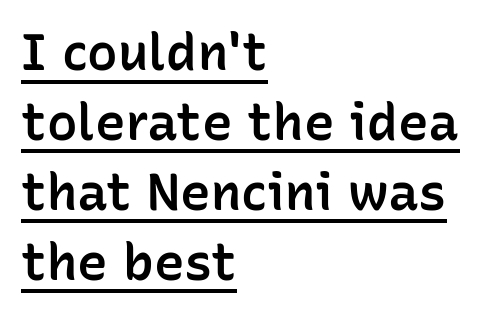
Short and long lines alike share a common starting point at left. These lines carry some extra weight — a demibold, not a full bold. A typesetter would call this proportional, since set widths differ per character. No italicization has been applied; the sample stays upright. What's the leading like? Ordinary, nothing unusual. A continuous stroke trails under the words, as in a hyperlink.
